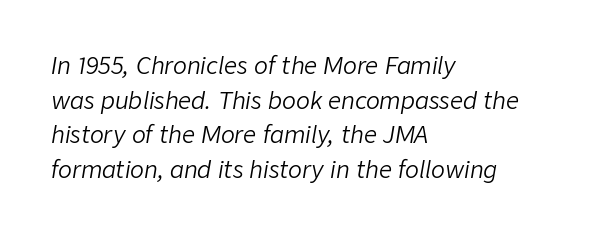
One-word summary of the alignment: left. Caption: standard tracking, unaltered. Students, observe: this is what conventionally led text looks like. Underlining? Definitely not there. Designer's note — italics engaged. Stems here are at most as thick as an everyday book face.
